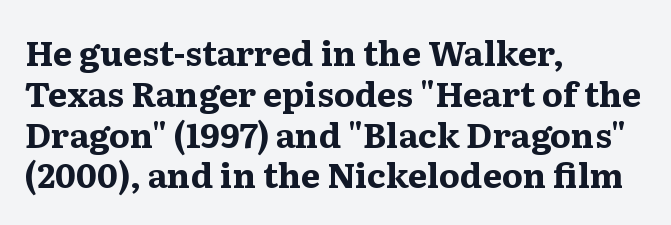
{"serif": "yes", "italic": "no", "bold": "yes", "weight": "bold", "width": "wide", "stroke_contrast": "medium", "x_height": "medium", "monospaced": "no", "underline": "no", "align": "left", "line_spacing_ratio": 1.2, "letter_spacing": "normal", "letter_spacing_em": 0.0, "glyph_px": 34}
